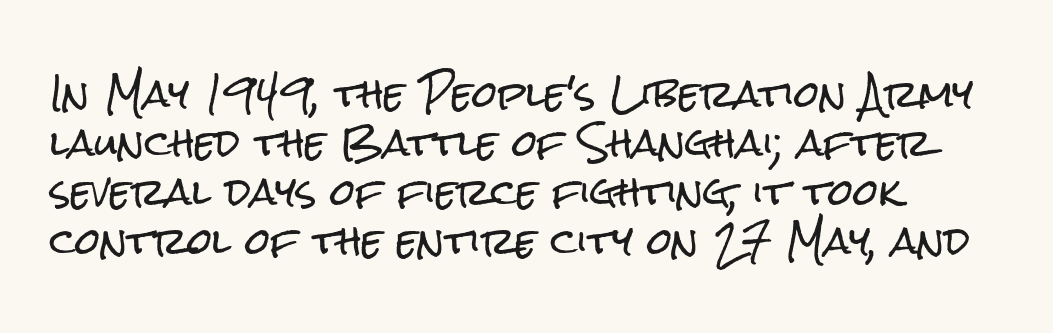
The type family on display is of the sans-serif kind. In terms of leading, this rendering sits right in the middle. Casual observation: everything's shoved over to the left. The gap between lines stays unmarked. In terms of letterspacing, this is plain default setting.
